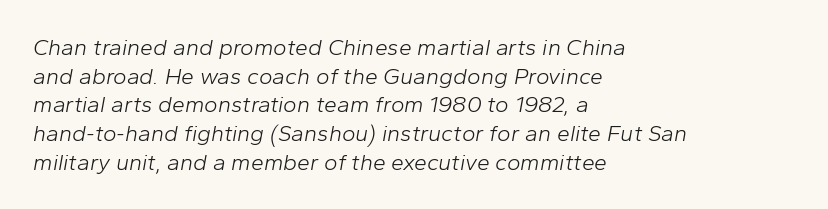
The image shows 23 px text type, italic (leaning right); set left-aligned, normal line spacing (1.25x), normal letter spacing, not underlined.
